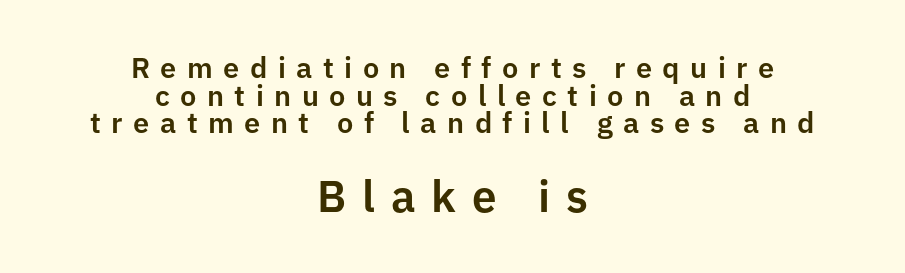
Notice how descenders almost collide with the ascenders below — that's tight leading. Ordinary non-slanted type is in use. This rendering widens character spacing well past its baseline value. Letterform terminals end flat and unadorned throughout the passage. The following chunk of copy outweighs the initial chunk in type size.
